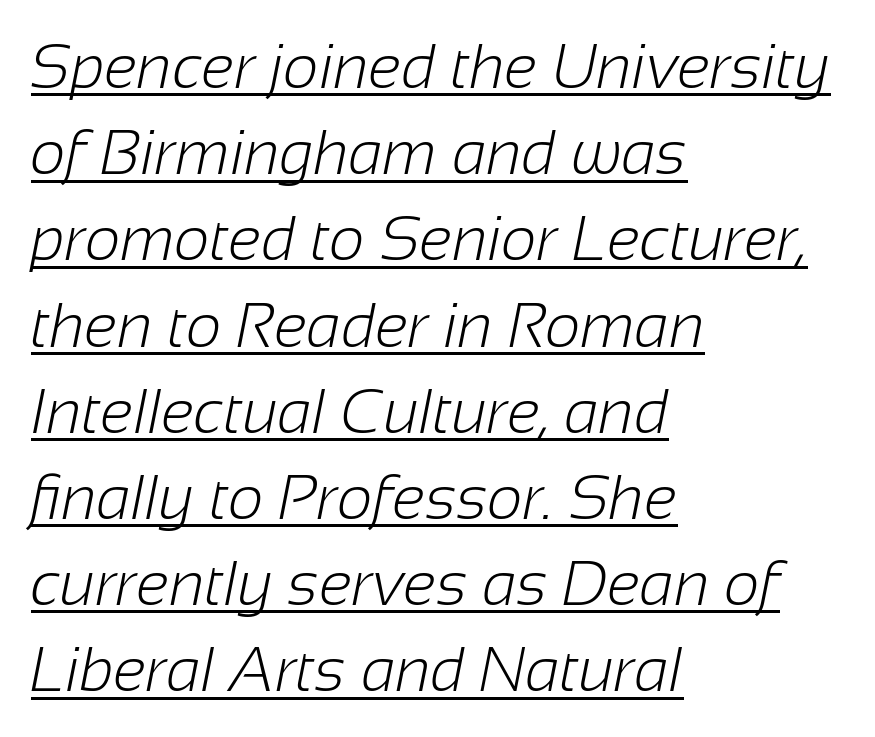
The image shows 62 px light sans-serif type; set left-aligned, normal line spacing (1.39x), normal letter spacing, underlined; low stroke contrast and a medium x-height.
